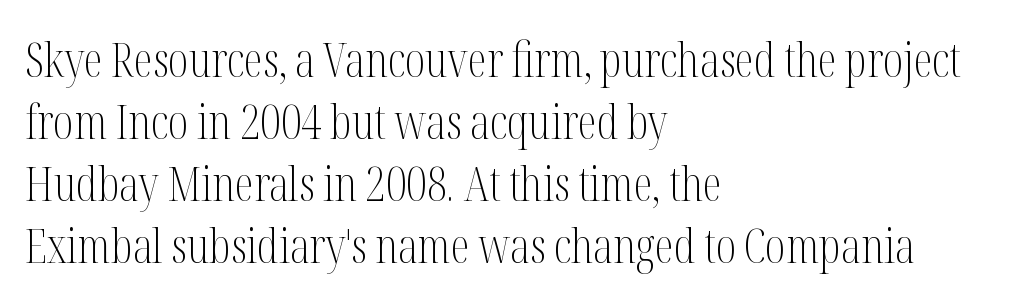
{"serif": "yes", "italic": "no", "bold": "no", "weight": "light", "width": "condensed", "stroke_contrast": "medium", "x_height": "medium", "monospaced": "no", "underline": "no", "align": "left", "line_spacing": "normal", "line_spacing_ratio": 1.29, "letter_spacing": "normal", "letter_spacing_em": 0.0, "glyph_px": 48}
